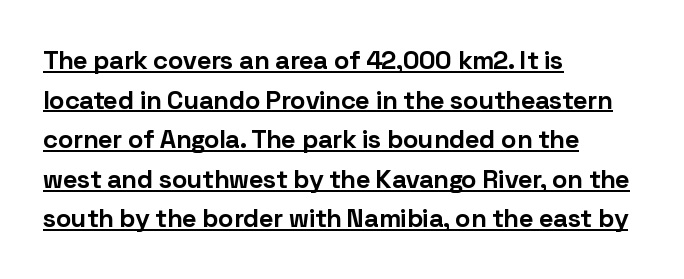
The image shows 26 px bold type, upright; set left-aligned, normal line spacing (1.52x), normal letter spacing, underlined.
